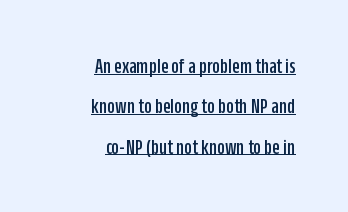
No italicization has been applied; the sample stays upright. The face used here is rendered with its standard letterfit. You can see a thin bar hugging the bottom of the glyphs. Short and long lines alike share a common ending point at right.
